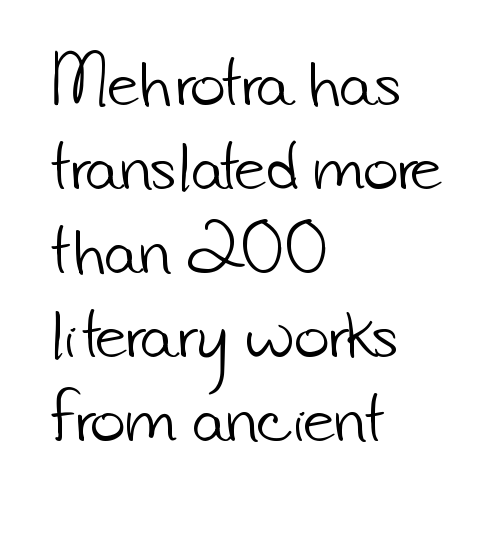
Leading: standard. Honestly, the letter spacing is just normal — you wouldn't notice it. Nope, no serifs anywhere on these letters. No letter is thick-stroked: the sample isn't bold.
